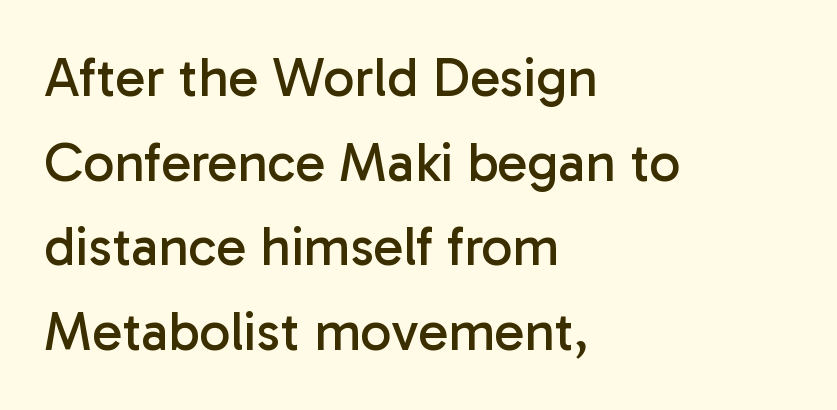
Q: Is the text bold? A: No.
Q: Is the text italic (slanted)? A: No, it is upright.
Q: Is the typeface a serif or a sans-serif typeface? A: Sans-serif.
Q: Is the text underlined? A: No.
Q: How is the paragraph aligned? A: Left-aligned.
Q: Is the spacing between letters normal or unusually wide? A: Normal.
Q: Is the spacing between lines tight, normal or loose? A: Normal.
Q: Width (condensed, normal, or wide)? A: Normal.
Q: Stroke contrast? A: Low.
Q: x-height? A: Medium.
Q: Monospaced? A: No.
